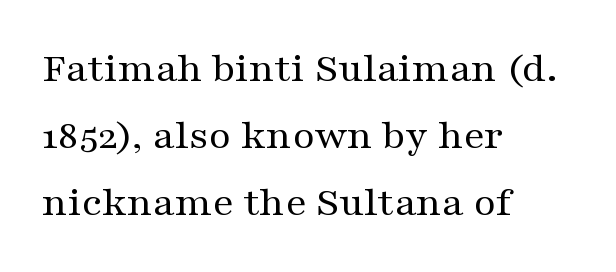
{"serif": "yes", "italic": "no", "bold": "no", "weight": "regular", "width": "wide", "stroke_contrast": "medium", "x_height": "medium", "monospaced": "no", "underline": "no", "align": "left", "line_spacing": "normal", "line_spacing_ratio": 1.56, "letter_spacing": "normal", "letter_spacing_em": 0.0, "glyph_px": 43}
